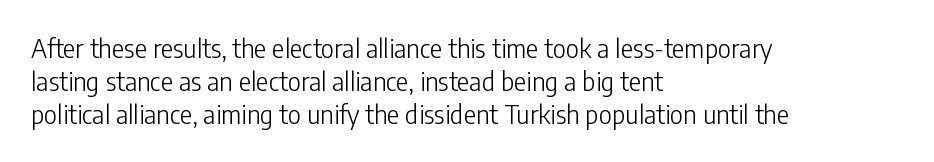
Q: Is the text bold? A: No.
Q: Is the text italic (slanted)? A: No, it is upright.
Q: Is the text underlined? A: No.
Q: How is the paragraph aligned? A: Left-aligned.
Q: Is the spacing between letters normal or unusually wide? A: Normal.
Q: Is the spacing between lines tight, normal or loose? A: Normal.
